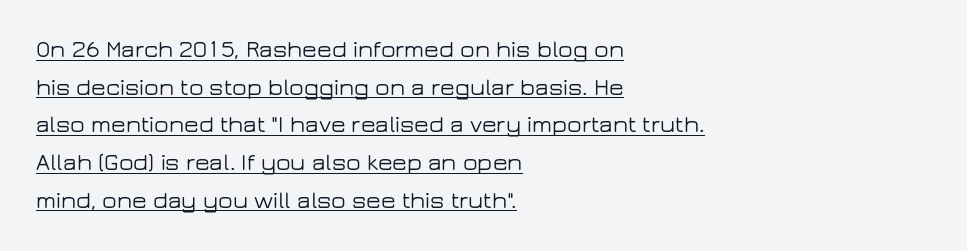
The image shows 24 px text type, upright; set left-aligned, normal line spacing (1.57x), normal letter spacing, underlined.
